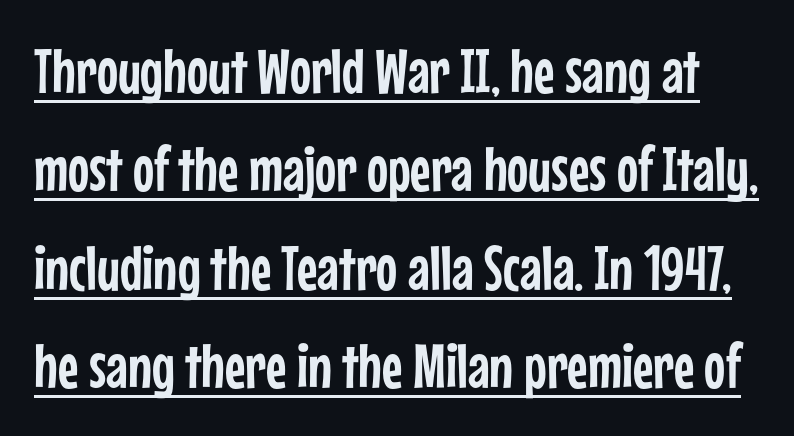
The image shows 63 px condensed sans-serif type, upright; set normal line spacing (1.56x), normal letter spacing, underlined; low stroke contrast and a medium x-height.
